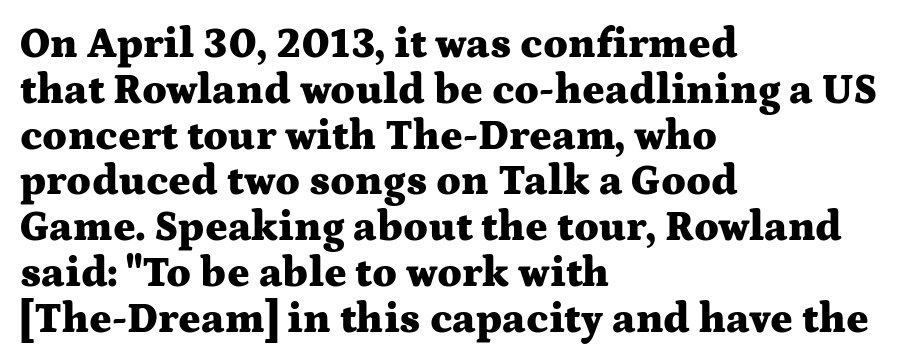
{"serif": "yes", "italic": "no", "bold": "yes", "weight": "heavy", "width": "wide", "stroke_contrast": "medium", "x_height": "medium", "monospaced": "no", "underline": "no", "align": "left", "line_spacing": "tight", "line_spacing_ratio": 1.09, "letter_spacing": "normal", "letter_spacing_em": 0.0, "glyph_px": 42}
